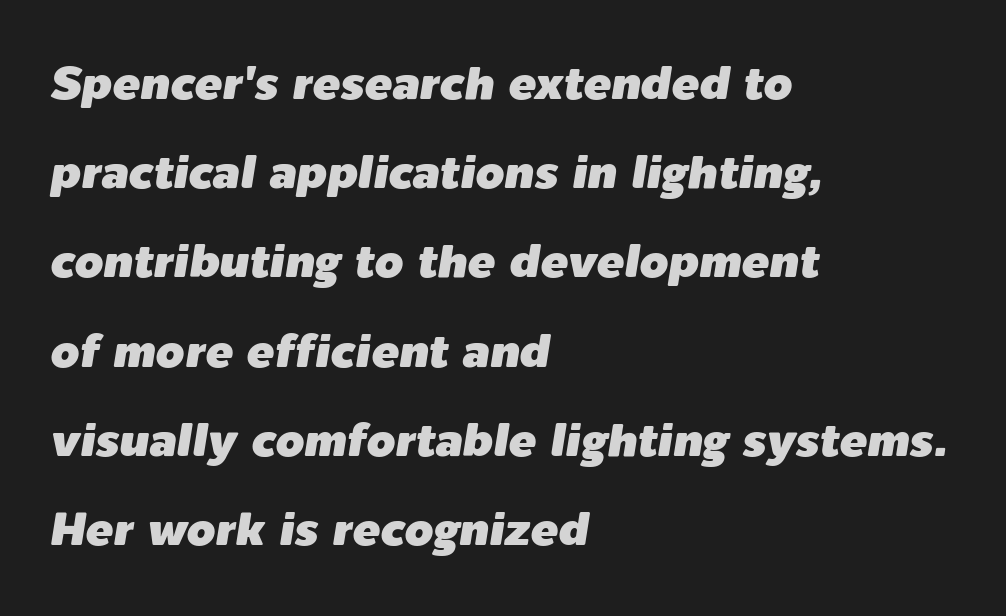
The image shows 46 px text type, italic (leaning right); set left-aligned, loose line spacing (1.94x), normal letter spacing, not underlined; low stroke contrast and a medium x-height.
